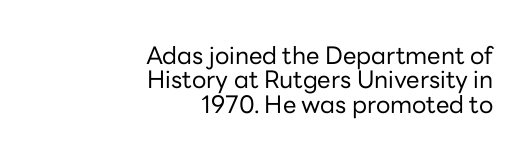
The image shows 24 px text type, upright; set right-aligned, tight line spacing (1.02x), normal letter spacing, not underlined.
